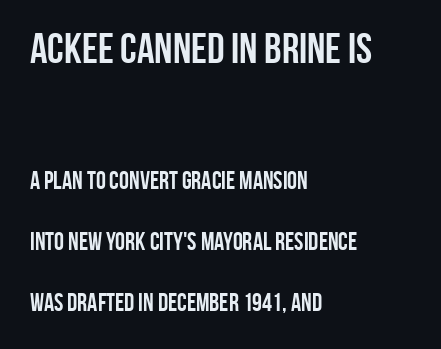
What stands out about the letter spacing? Nothing — it is the standard amount. This sample trades compactness for vertical openness between lines. Grotesque or geometric, the face here clearly has no serifs. The composition opens big and finishes small. Plain, unruled lines of type. Varying glyph widths throughout — classic text-font behaviour.
